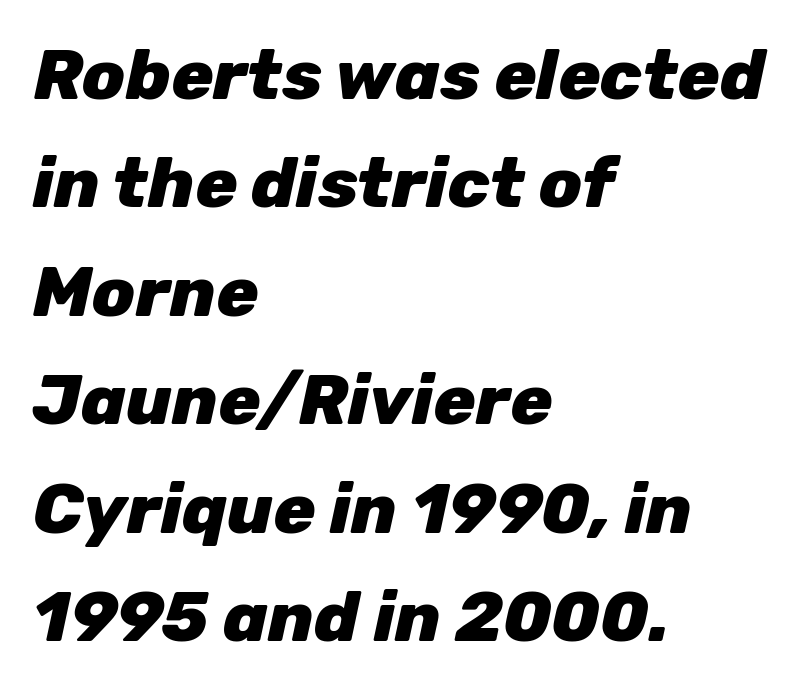
{"italic": "yes", "lean": "right", "slant_degrees": 12, "bold": "yes", "weight": "heavy", "width": "normal", "stroke_contrast": "low", "x_height": "medium", "monospaced": "no", "underline": "no", "align": "left", "line_spacing": "normal", "line_spacing_ratio": 1.55, "letter_spacing": "normal", "letter_spacing_em": 0.0, "glyph_px": 70}
